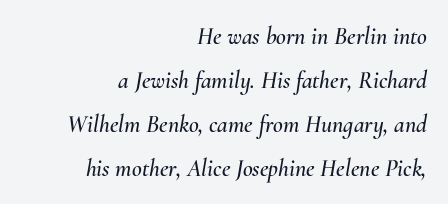
{"italic": "yes", "lean": "right", "slant_degrees": 10, "underline": "no", "align": "right", "line_spacing_ratio": 1.83, "letter_spacing": "normal", "letter_spacing_em": 0.0, "glyph_px": 24}
